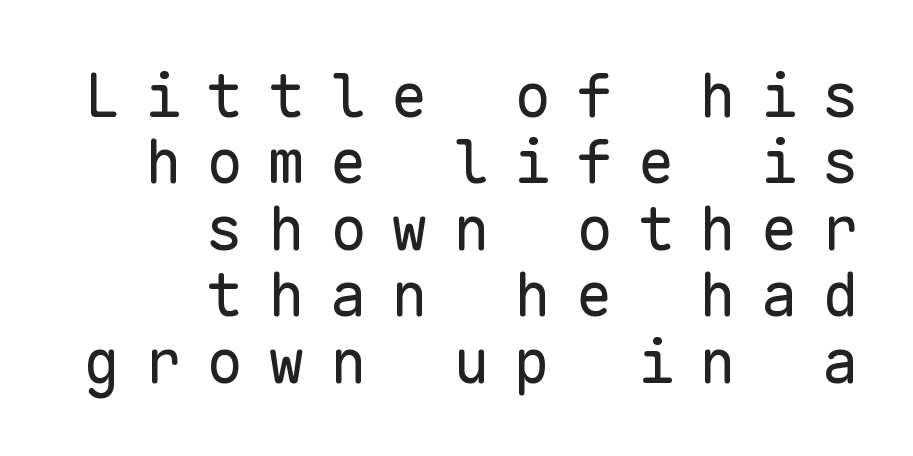
{"serif": "no", "italic": "no", "bold": "no", "weight": "regular", "width": "normal", "stroke_contrast": "low", "x_height": "medium", "monospaced": "yes", "underline": "no", "align": "right", "line_spacing": "tight", "line_spacing_ratio": 1.09, "letter_spacing": "wide", "letter_spacing_em": 0.41, "glyph_px": 61}
